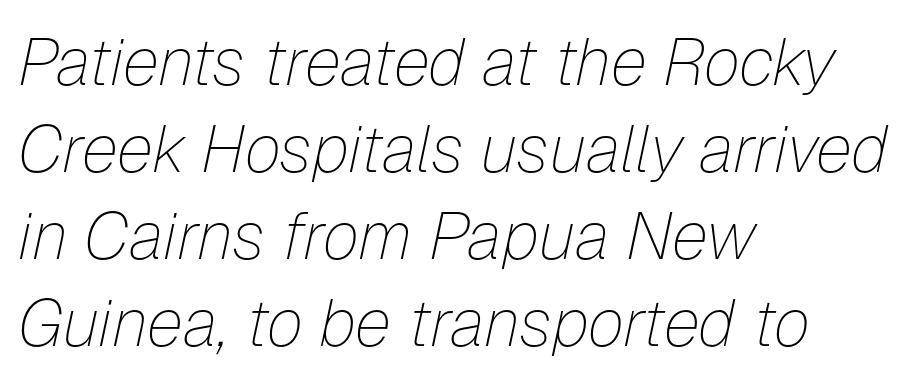
Stroke thickness stays within the range of a standard reading face or lighter. The tracking reads as untouched default to a designer's eye. The baseline area is clear. This rendering uses left alignment, leaving the right contour irregular. Students, observe: this is what conventionally led text looks like.
